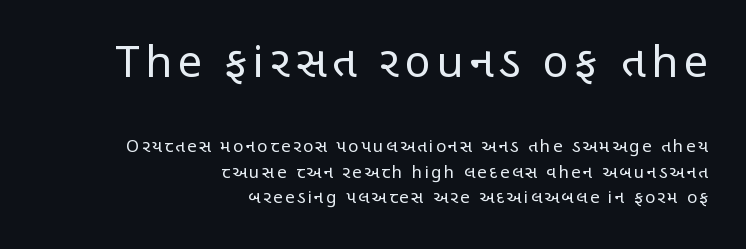
Each new line begins a customary step beneath the previous one. The letters stand straight up with perfectly vertical stems. You get the large type first, then a drop to smaller type. To sum up the face: it is a sans, with no serifs.
